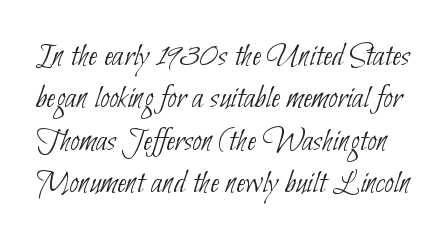
{"serif": "no", "bold": "no", "weight": "thin", "width": "condensed", "stroke_contrast": "low", "x_height": "small", "monospaced": "no", "underline": "no", "line_spacing": "normal", "line_spacing_ratio": 1.25, "letter_spacing": "normal", "letter_spacing_em": 0.0, "glyph_px": 34}
